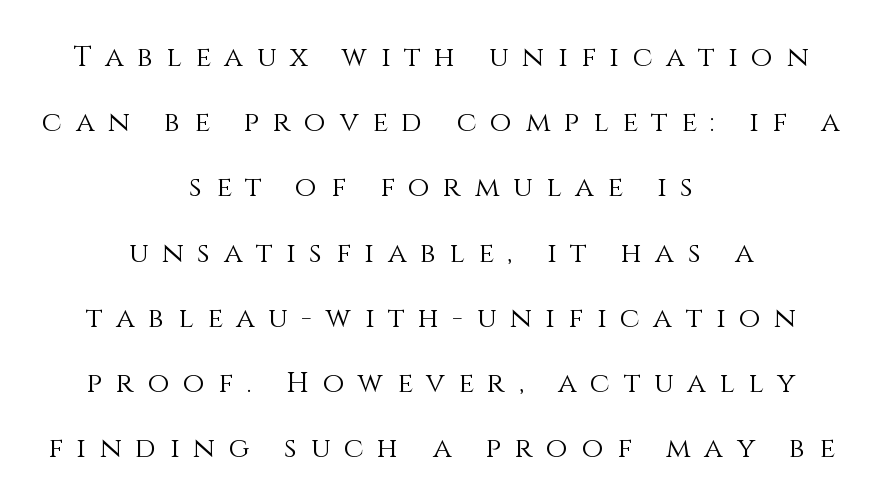
Q: Is the text bold? A: No.
Q: Is the text italic (slanted)? A: No, it is upright.
Q: Is the text underlined? A: No.
Q: How is the paragraph aligned? A: Centered.
Q: Is the spacing between letters normal or unusually wide? A: Unusually wide.
Q: Is the spacing between lines tight, normal or loose? A: Loose.
Q: Width (condensed, normal, or wide)? A: Normal.
Q: Stroke contrast? A: Medium.
Q: x-height? A: Large.
Q: Monospaced? A: No.
